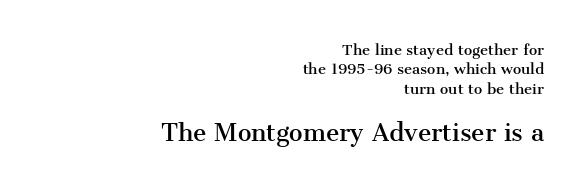
The image shows 23 px text type, upright; set right-aligned, normal line spacing (1.39x), normal letter spacing, not underlined; the second (bottom) block is 1.64x larger.
